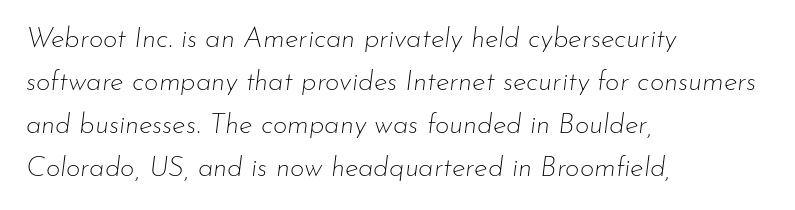
{"italic": "yes", "lean": "right", "slant_degrees": 7, "bold": "no", "weight": "thin", "width": "normal", "stroke_contrast": "low", "x_height": "small", "monospaced": "no", "underline": "no", "align": "left", "line_spacing": "normal", "line_spacing_ratio": 1.54, "letter_spacing": "normal", "letter_spacing_em": 0.0, "glyph_px": 28}
